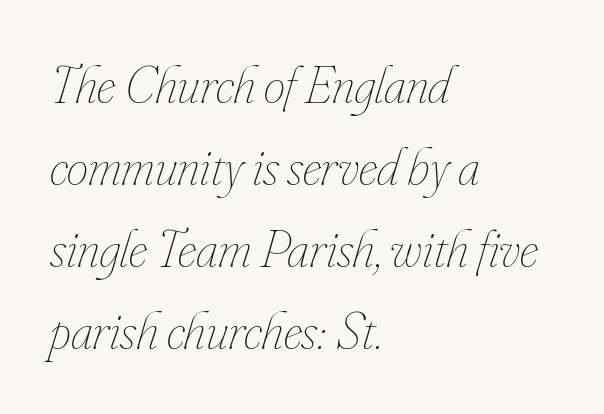
Varying glyph widths throughout — classic text-font behaviour. Ink coverage per letter is moderate at most. A clean baseline with only descenders dipping below it. Line beginnings align vertically; line endings do not.
